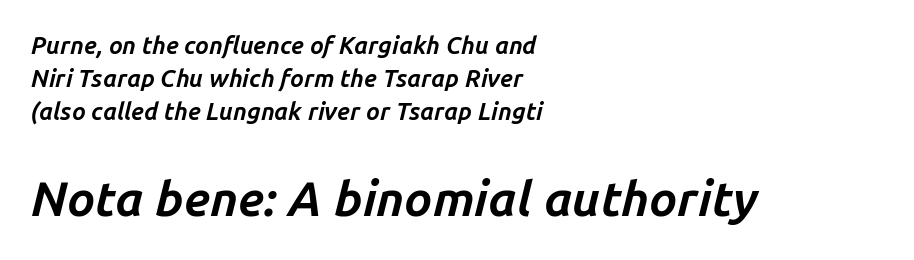
Q: Is the text bold? A: Yes.
Q: Is the text italic (slanted)? A: Yes, it leans right by about 14 degrees.
Q: Is the text underlined? A: No.
Q: How is the paragraph aligned? A: Left-aligned.
Q: Is the spacing between letters normal or unusually wide? A: Normal.
Q: Is the spacing between lines tight, normal or loose? A: Normal.
Q: Which block of text is set in a larger size, the first (top) or the second (bottom)? A: The second (bottom) one.
Q: Width (condensed, normal, or wide)? A: Normal.
Q: Stroke contrast? A: Low.
Q: x-height? A: Medium.
Q: Monospaced? A: No.
